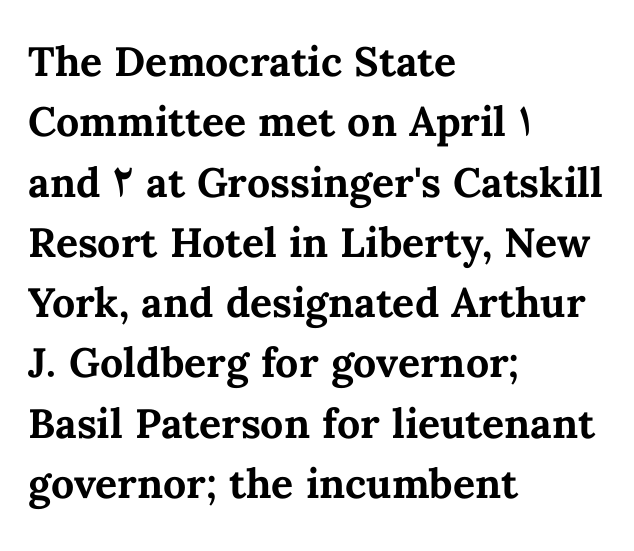
Q: Is the text bold? A: Yes.
Q: Is the text italic (slanted)? A: No, it is upright.
Q: Is the text underlined? A: No.
Q: How is the paragraph aligned? A: Left-aligned.
Q: Is the spacing between letters normal or unusually wide? A: Normal.
Q: Is the spacing between lines tight, normal or loose? A: Normal.
Q: Width (condensed, normal, or wide)? A: Normal.
Q: Stroke contrast? A: Medium.
Q: x-height? A: Medium.
Q: Monospaced? A: No.
